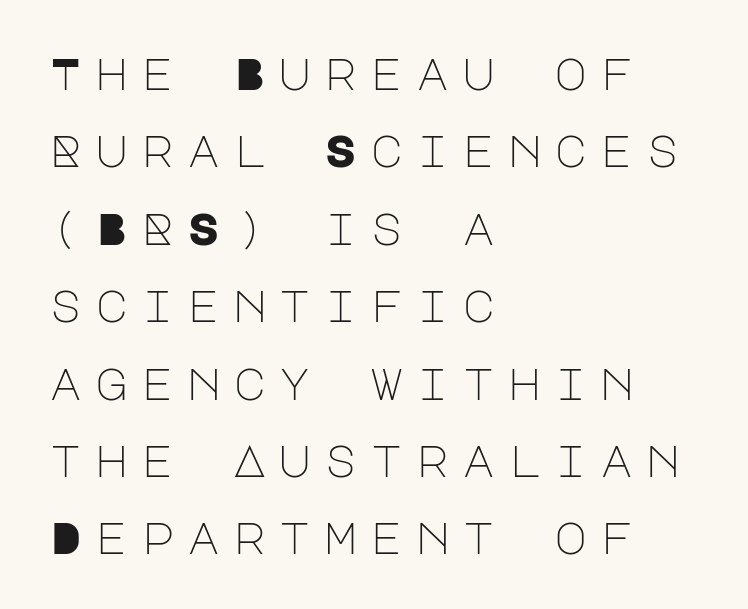
{"serif": "no", "italic": "no", "bold": "no", "weight": "light", "width": "normal", "stroke_contrast": "low", "x_height": "large", "underline": "no", "align": "left", "line_spacing_ratio": 1.72, "letter_spacing": "wide", "letter_spacing_em": 0.28, "glyph_px": 45}
